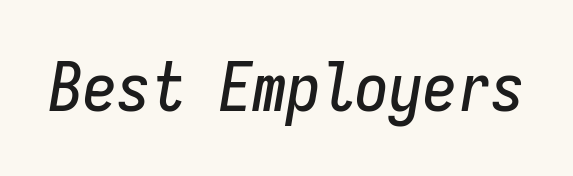
The image shows 68 px condensed type, italic (leaning right), monospaced; set normal letter spacing, not underlined; low stroke contrast and a medium x-height.
